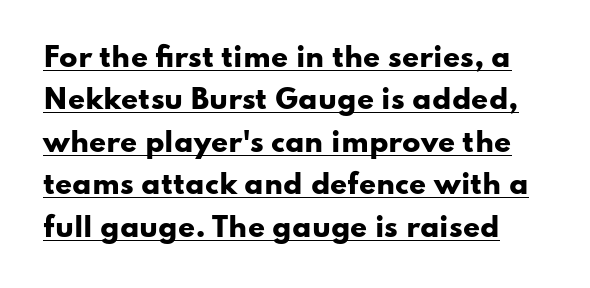
Q: Is the text bold? A: Yes.
Q: Is the text italic (slanted)? A: No, it is upright.
Q: Is the text underlined? A: Yes.
Q: Is the spacing between letters normal or unusually wide? A: Normal.
Q: Is the spacing between lines tight, normal or loose? A: Normal.
